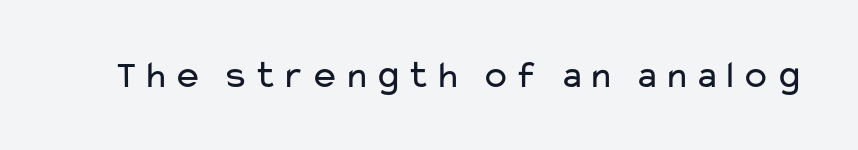
Q: Is the text bold? A: No.
Q: Is the text italic (slanted)? A: No, it is upright.
Q: Is the typeface a serif or a sans-serif typeface? A: Sans-serif.
Q: Is the text underlined? A: No.
Q: Width (condensed, normal, or wide)? A: Wide.
Q: Stroke contrast? A: Low.
Q: x-height? A: Medium.
Q: Monospaced? A: No.
